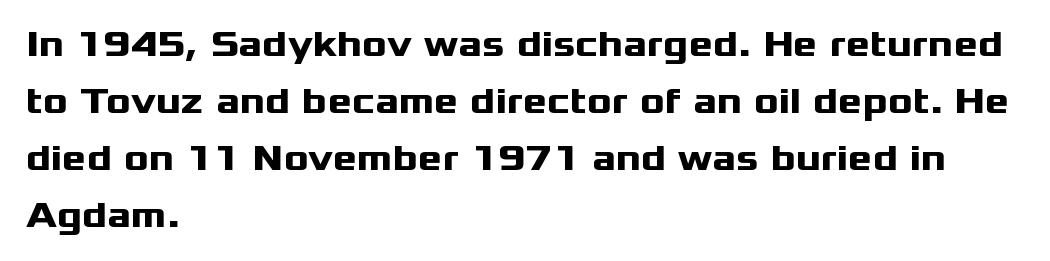
Q: Is the text bold? A: Yes.
Q: Is the text italic (slanted)? A: No, it is upright.
Q: Is the typeface a serif or a sans-serif typeface? A: Sans-serif.
Q: Is the text underlined? A: No.
Q: How is the paragraph aligned? A: Left-aligned.
Q: Is the spacing between letters normal or unusually wide? A: Normal.
Q: Is the spacing between lines tight, normal or loose? A: Normal.
Q: Width (condensed, normal, or wide)? A: Wide.
Q: Stroke contrast? A: Medium.
Q: x-height? A: Medium.
Q: Monospaced? A: No.
